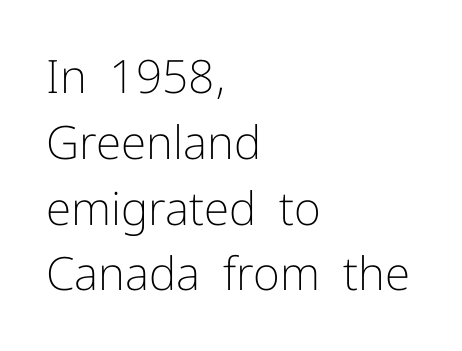
There is no visible air inserted between adjacent glyphs. Ink coverage per letter is moderate at most. If you drew a ruler down the left edge, every line would touch it. Check where the strokes stop: nothing finishes them off — pure sans. The strip under each line holds only bare page.
